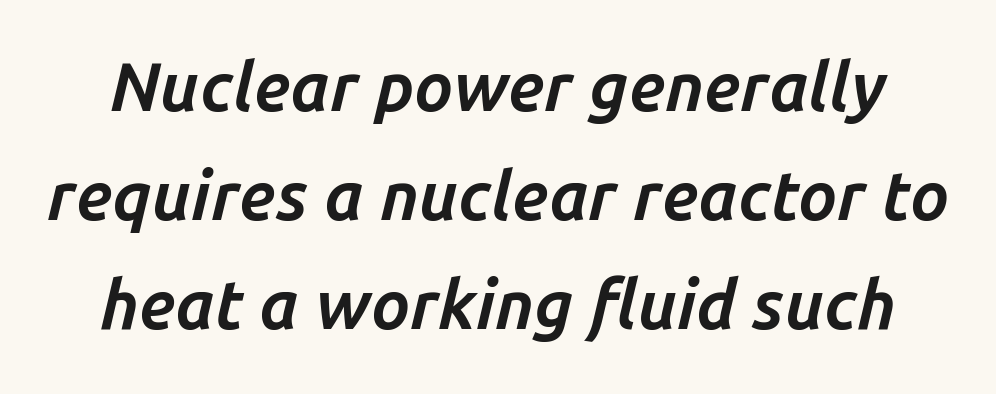
{"italic": "yes", "lean": "right", "slant_degrees": 14, "bold": "yes", "weight": "bold", "width": "normal", "stroke_contrast": "low", "x_height": "medium", "monospaced": "no", "underline": "no", "line_spacing": "normal", "line_spacing_ratio": 1.6, "letter_spacing": "normal", "letter_spacing_em": 0.0, "glyph_px": 68}
